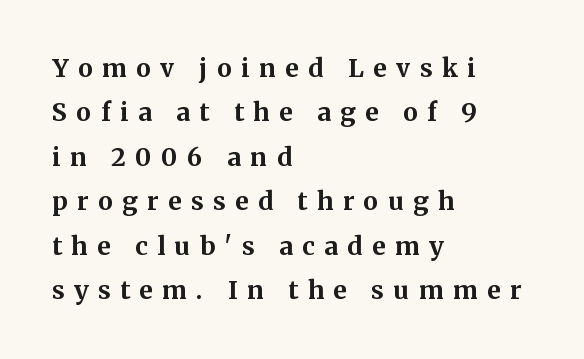
The image shows 25 px bold type, upright; set left-aligned, line spacing 1.78x, unusually wide letter spacing (+0.38 em), not underlined.
